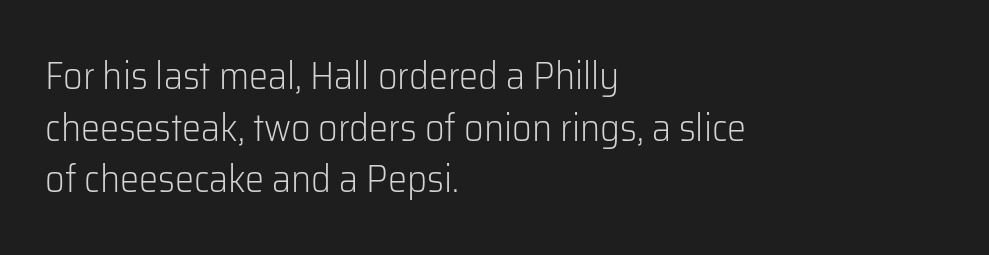
Q: Is the text bold? A: No.
Q: Is the text italic (slanted)? A: No, it is upright.
Q: Is the typeface a serif or a sans-serif typeface? A: Sans-serif.
Q: Is the text underlined? A: No.
Q: How is the paragraph aligned? A: Left-aligned.
Q: Is the spacing between letters normal or unusually wide? A: Normal.
Q: Is the spacing between lines tight, normal or loose? A: Normal.
Q: Width (condensed, normal, or wide)? A: Normal.
Q: Stroke contrast? A: Low.
Q: x-height? A: Medium.
Q: Monospaced? A: No.
